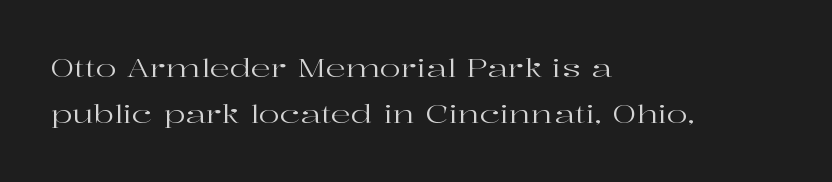
If you drew a line through each stem, it would be perfectly vertical. Spacing between characters is what you'd get straight out of the box. Anything drawn beneath the words? Only blank space. Typeset ragged right — the left edge is the straight one. The strokes are not fattened; the text isn't bold.
